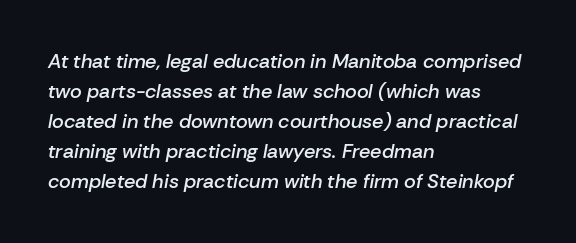
The image shows 20 px text type, italic (leaning right); set left-aligned, normal line spacing (1.5x), normal letter spacing, not underlined.
